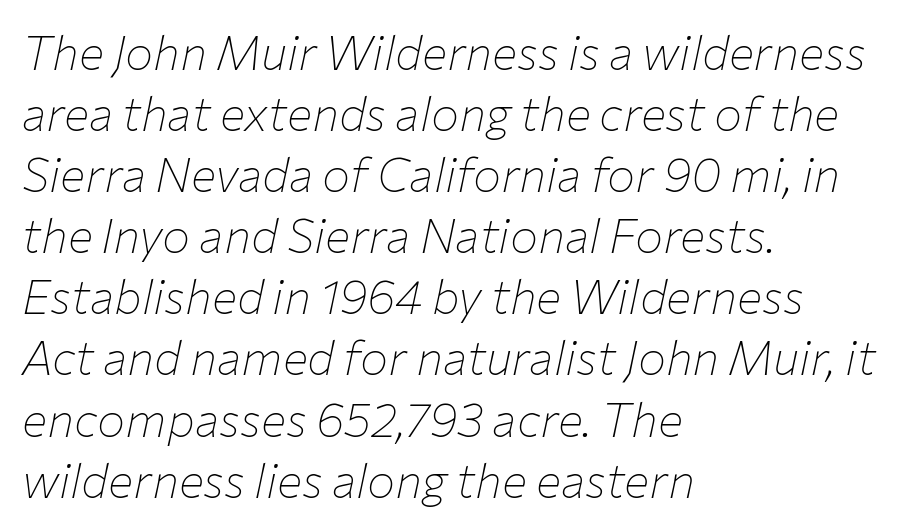
A clean baseline with only descenders dipping below it. Inter-character spacing is left at the font's built-in metrics. Here the designer chose a conventional face with non-uniform glyph widths. The designer left line spacing at the default. One-word summary of the alignment: left. Stems and bowls with no extra thickness — not bold.
